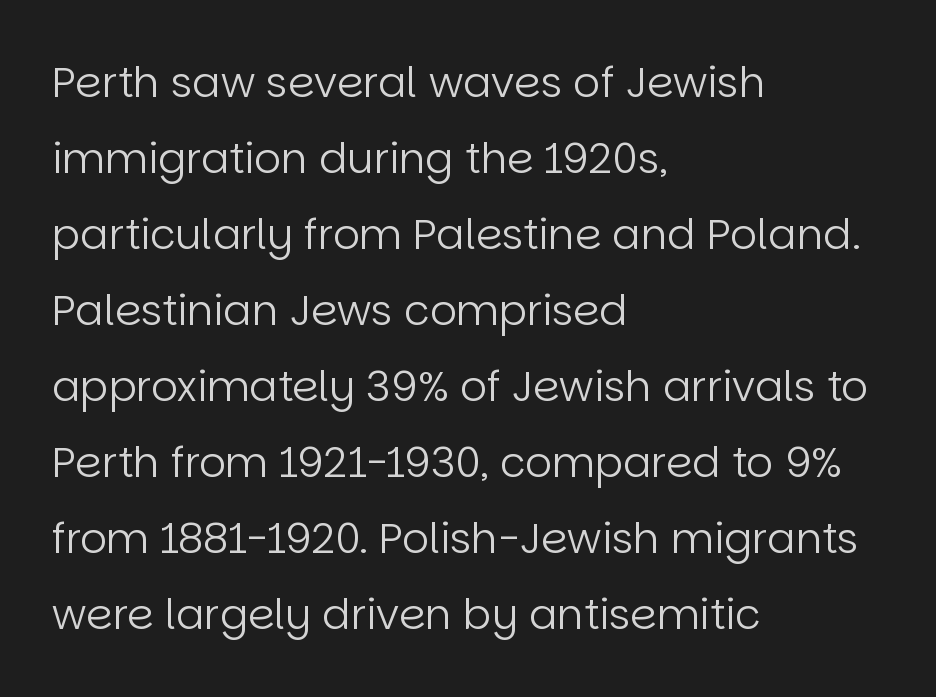
Q: Is the text bold? A: No.
Q: Is the text italic (slanted)? A: No, it is upright.
Q: Is the typeface a serif or a sans-serif typeface? A: Sans-serif.
Q: Is the text underlined? A: No.
Q: How is the paragraph aligned? A: Left-aligned.
Q: Is the spacing between letters normal or unusually wide? A: Normal.
Q: Width (condensed, normal, or wide)? A: Normal.
Q: Stroke contrast? A: Low.
Q: x-height? A: Large.
Q: Monospaced? A: No.
